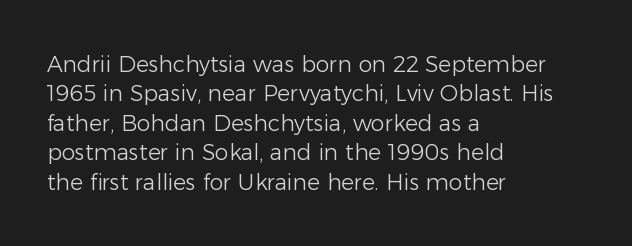
Bare-footed words on every line. Every stem runs plumb, perpendicular to the baseline. The typesetting does not lean heavy: it is not bold. Tracking value appears to be zero — textbook default spacing. The vertical gap from one line to the next is medium.
